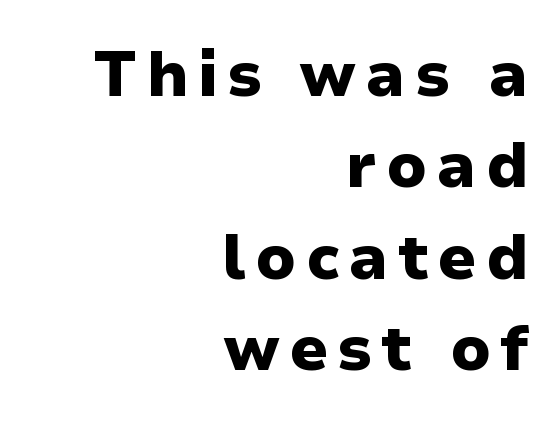
The image shows 63 px heavy sans-serif type, upright; set right-aligned, normal line spacing (1.45x), not underlined; low stroke contrast and a medium x-height.
